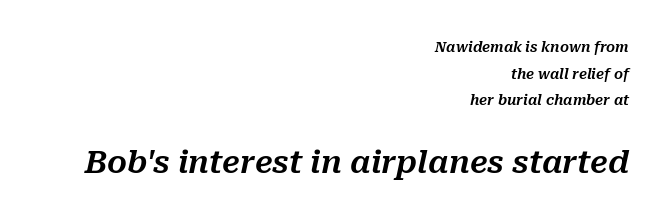
Q: Is the text italic (slanted)? A: Yes, it leans right by about 10 degrees.
Q: Is the text underlined? A: No.
Q: How is the paragraph aligned? A: Right-aligned.
Q: Is the spacing between letters normal or unusually wide? A: Normal.
Q: Is the spacing between lines tight, normal or loose? A: Loose.
Q: Which block of text is set in a larger size, the first (top) or the second (bottom)? A: The second (bottom) one.
Q: Width (condensed, normal, or wide)? A: Normal.
Q: Stroke contrast? A: Medium.
Q: x-height? A: Medium.
Q: Monospaced? A: No.
